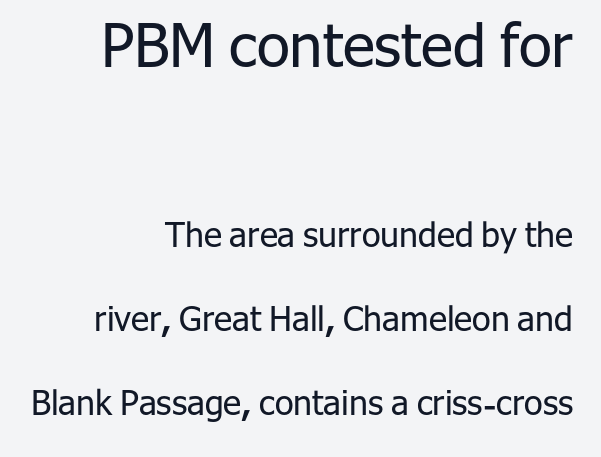
{"serif": "no", "italic": "no", "bold": "no", "weight": "regular", "width": "normal", "stroke_contrast": "low", "x_height": "medium", "monospaced": "no", "underline": "no", "align": "right", "line_spacing": "loose", "line_spacing_ratio": 2.48, "letter_spacing": "normal", "letter_spacing_em": 0.0, "larger_block": "first", "size_ratio": 1.76, "glyph_px": 60}
